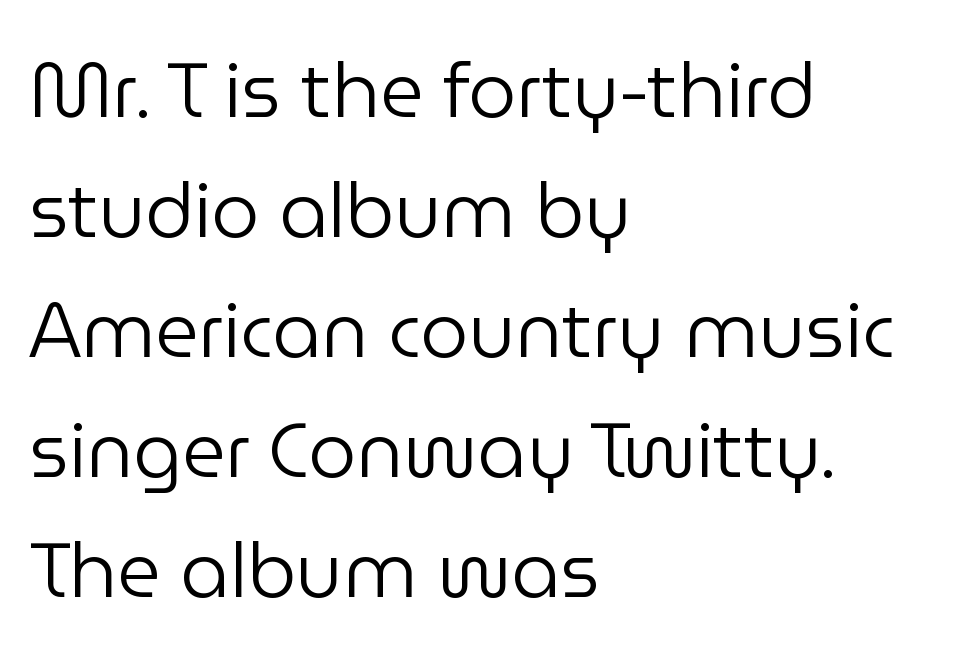
{"serif": "no", "italic": "no", "bold": "no", "weight": "regular", "width": "normal", "stroke_contrast": "low", "x_height": "medium", "monospaced": "no", "underline": "no", "align": "left", "line_spacing": "normal", "line_spacing_ratio": 1.58, "letter_spacing": "normal", "letter_spacing_em": 0.0, "glyph_px": 76}
